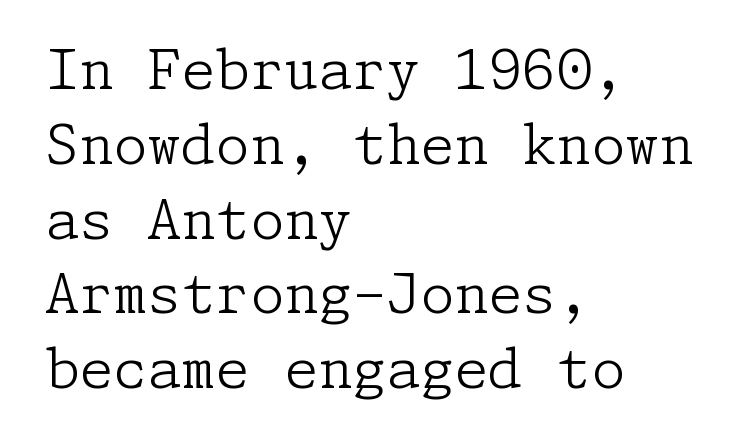
{"serif": "yes", "italic": "no", "bold": "no", "weight": "light", "width": "normal", "stroke_contrast": "low", "x_height": "medium", "underline": "no", "align": "left", "line_spacing": "normal", "line_spacing_ratio": 1.36, "letter_spacing": "normal", "letter_spacing_em": 0.0, "glyph_px": 55}
